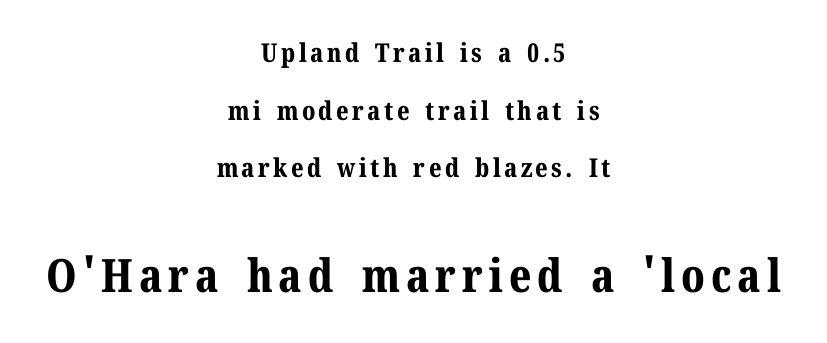
Q: Is the text bold? A: Yes.
Q: Is the text italic (slanted)? A: No, it is upright.
Q: Is the typeface a serif or a sans-serif typeface? A: Serif.
Q: Is the text underlined? A: No.
Q: How is the paragraph aligned? A: Centered.
Q: Is the spacing between lines tight, normal or loose? A: Loose.
Q: Which block of text is set in a larger size, the first (top) or the second (bottom)? A: The second (bottom) one.
Q: Width (condensed, normal, or wide)? A: Normal.
Q: Stroke contrast? A: Medium.
Q: x-height? A: Medium.
Q: Monospaced? A: No.
